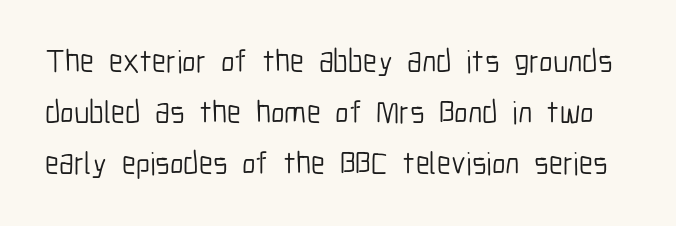
The image shows 32 px light, condensed sans-serif type, upright; set normal line spacing (1.6x), normal letter spacing, not underlined; low stroke contrast and a medium x-height.
